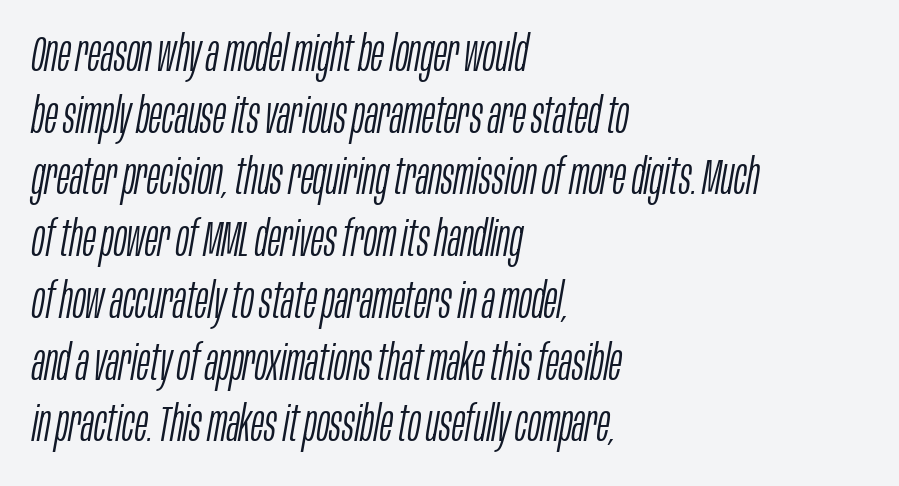
The image shows 49 px light, condensed type, italic (leaning right); set left-aligned, normal line spacing (1.26x), normal letter spacing, not underlined; low stroke contrast and a large x-height.
